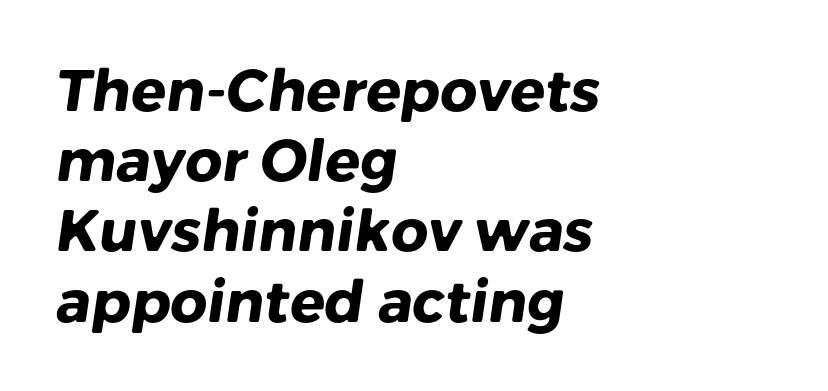
{"serif": "no", "bold": "yes", "weight": "heavy", "width": "normal", "stroke_contrast": "low", "x_height": "medium", "monospaced": "no", "underline": "no", "align": "left", "line_spacing_ratio": 1.21, "letter_spacing": "normal", "letter_spacing_em": 0.0, "glyph_px": 58}
